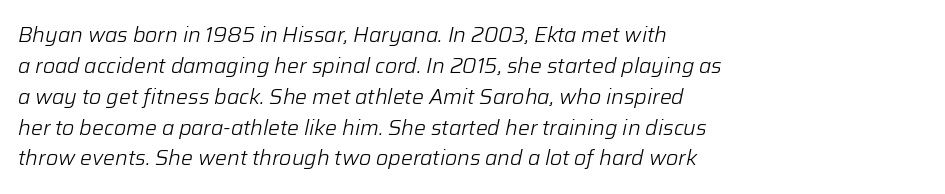
Regarding leading, the lines here are spaced in the standard way. Summary of weight: not heavy and not bold. Layout note: lines flush left. Posture: slanted. The passage shown is not underscored anywhere. The line texture is even and compact thanks to regular tracking.
